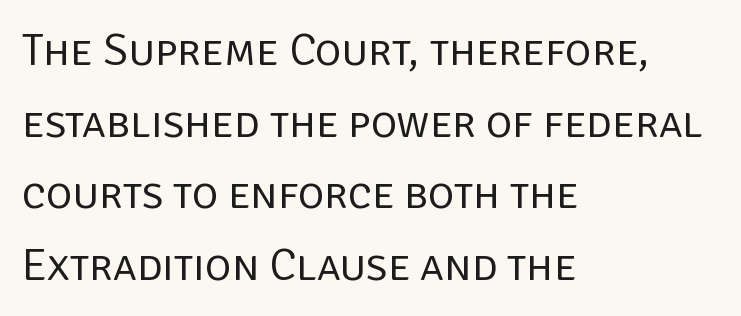
Q: Is the text bold? A: No.
Q: Is the text italic (slanted)? A: No, it is upright.
Q: Is the typeface a serif or a sans-serif typeface? A: Sans-serif.
Q: Is the text underlined? A: No.
Q: How is the paragraph aligned? A: Left-aligned.
Q: Is the spacing between letters normal or unusually wide? A: Normal.
Q: Is the spacing between lines tight, normal or loose? A: Normal.
Q: Width (condensed, normal, or wide)? A: Normal.
Q: Stroke contrast? A: Low.
Q: x-height? A: Large.
Q: Monospaced? A: No.
